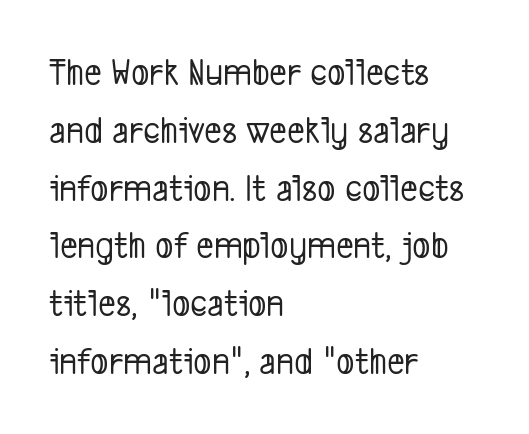
The image shows 38 px condensed sans-serif type; set left-aligned, normal line spacing (1.52x), normal letter spacing, not underlined; low stroke contrast and a medium x-height.
